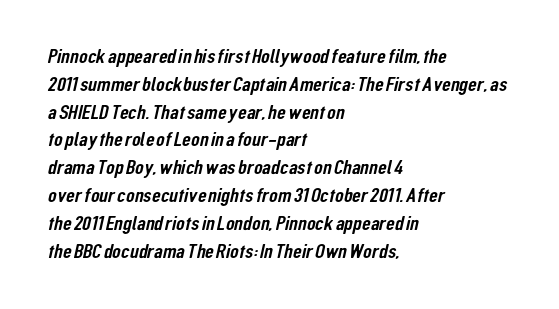
Each line starts at the same left margin while the right side varies. The foot of each line stays bare and open. Summary of vertical rhythm: regular, with standard interline spacing. The passage shown has conventional tracking throughout.
